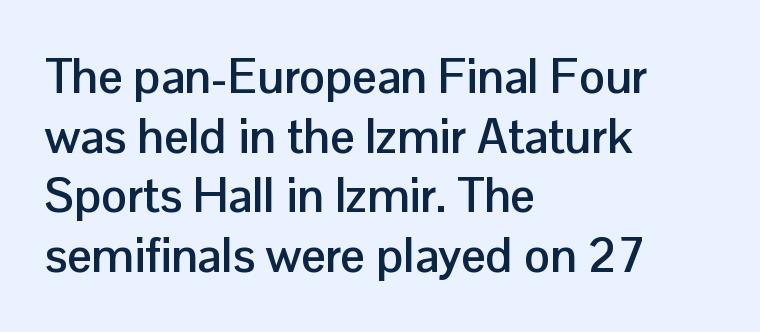
The image shows 48 px semibold sans-serif type, upright; set left-aligned, line spacing 1.24x, normal letter spacing, not underlined; low stroke contrast and a medium x-height.
